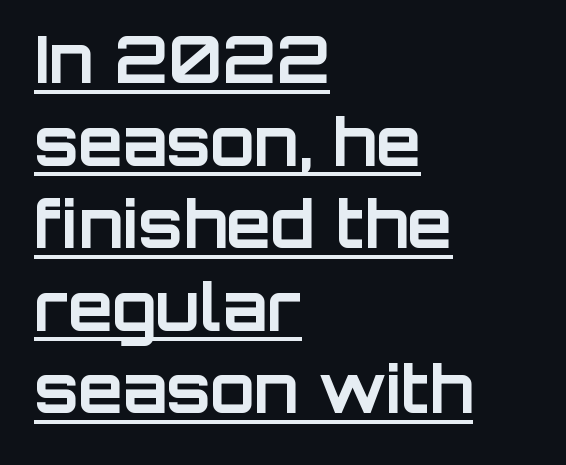
Q: Is the text bold? A: Yes.
Q: Is the text italic (slanted)? A: No, it is upright.
Q: Is the typeface a serif or a sans-serif typeface? A: Sans-serif.
Q: Is the text underlined? A: Yes.
Q: How is the paragraph aligned? A: Left-aligned.
Q: Is the spacing between letters normal or unusually wide? A: Normal.
Q: Is the spacing between lines tight, normal or loose? A: Normal.
Q: Width (condensed, normal, or wide)? A: Normal.
Q: Stroke contrast? A: Low.
Q: x-height? A: Large.
Q: Monospaced? A: No.
